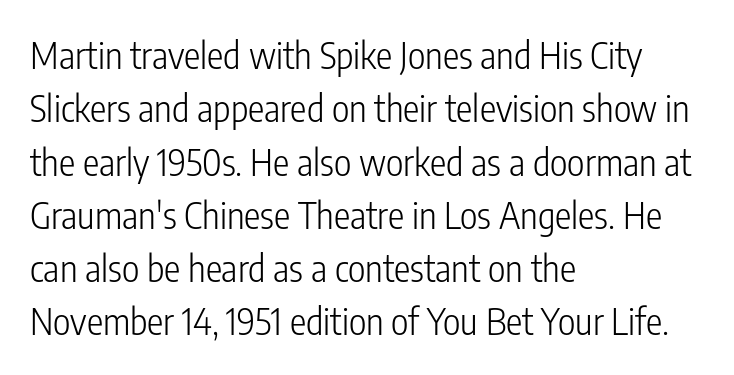
Q: Is the text bold? A: No.
Q: Is the text italic (slanted)? A: No, it is upright.
Q: Is the typeface a serif or a sans-serif typeface? A: Sans-serif.
Q: Is the text underlined? A: No.
Q: How is the paragraph aligned? A: Left-aligned.
Q: Is the spacing between letters normal or unusually wide? A: Normal.
Q: Is the spacing between lines tight, normal or loose? A: Normal.
Q: Width (condensed, normal, or wide)? A: Condensed.
Q: Stroke contrast? A: Low.
Q: x-height? A: Medium.
Q: Monospaced? A: No.
